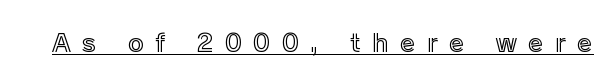
The rendering uses the underline text-decoration. Designer's note — italics off, roman on. Is the letter spacing exaggerated? Yes — the characters are pushed far apart.
